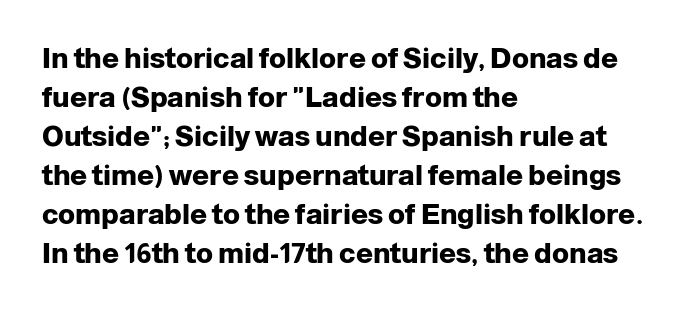
The image shows 28 px heavy sans-serif type, upright; set left-aligned, normal line spacing (1.39x), normal letter spacing, not underlined; low stroke contrast and a medium x-height.
